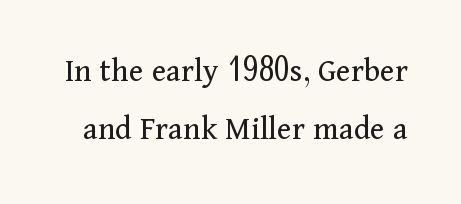
Q: Is the text bold? A: No.
Q: Is the text italic (slanted)? A: No, it is upright.
Q: Is the typeface a serif or a sans-serif typeface? A: Serif.
Q: Is the text underlined? A: No.
Q: Is the spacing between letters normal or unusually wide? A: Normal.
Q: Width (condensed, normal, or wide)? A: Normal.
Q: Stroke contrast? A: Medium.
Q: x-height? A: Medium.
Q: Monospaced? A: No.
